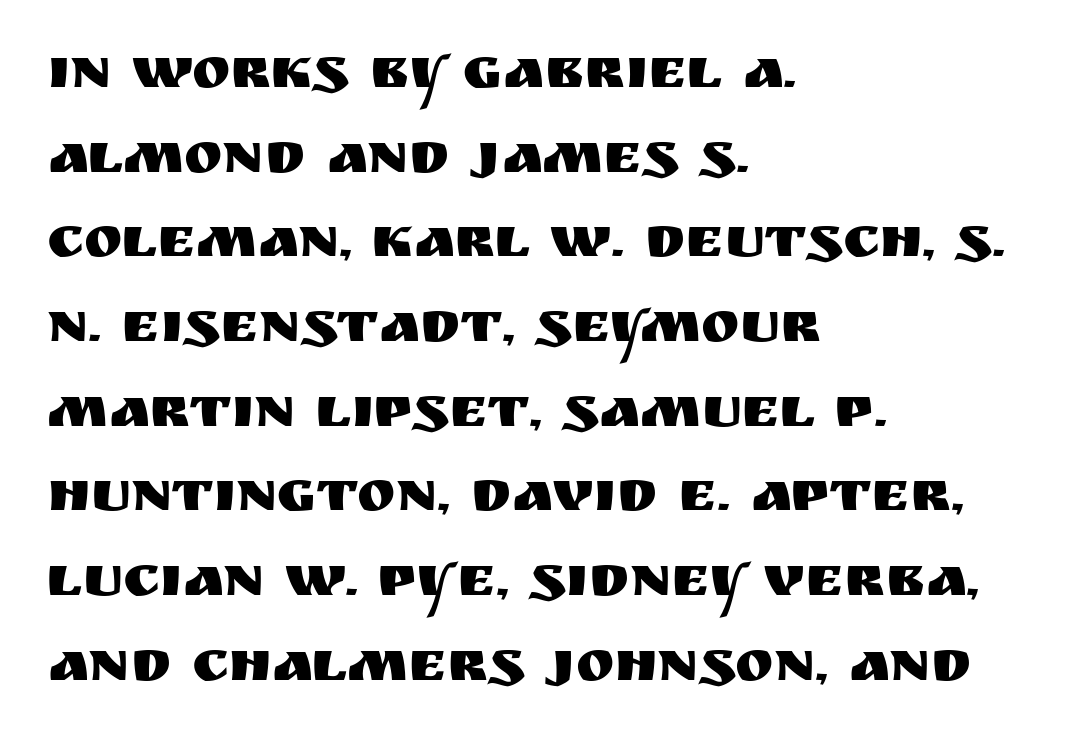
{"serif": "no", "italic": "no", "width": "normal", "stroke_contrast": "medium", "x_height": "large", "monospaced": "no", "underline": "no", "align": "left", "line_spacing": "normal", "line_spacing_ratio": 1.46, "letter_spacing": "normal", "letter_spacing_em": 0.0, "glyph_px": 58}
